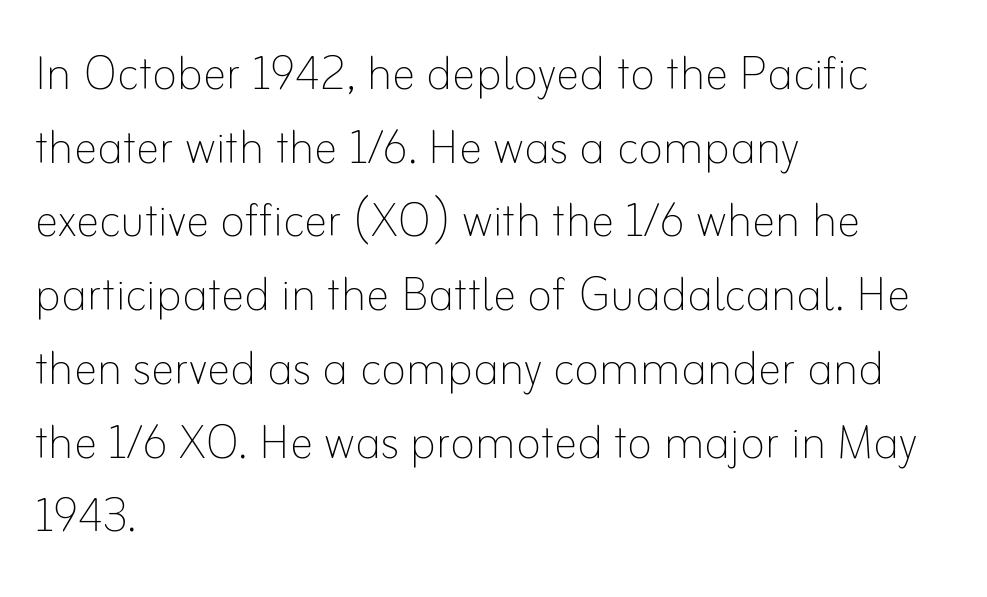
{"italic": "no", "bold": "no", "weight": "thin", "width": "normal", "stroke_contrast": "low", "x_height": "small", "monospaced": "no", "underline": "no", "align": "left", "line_spacing": "normal", "line_spacing_ratio": 1.25, "letter_spacing": "normal", "letter_spacing_em": 0.0, "glyph_px": 59}
